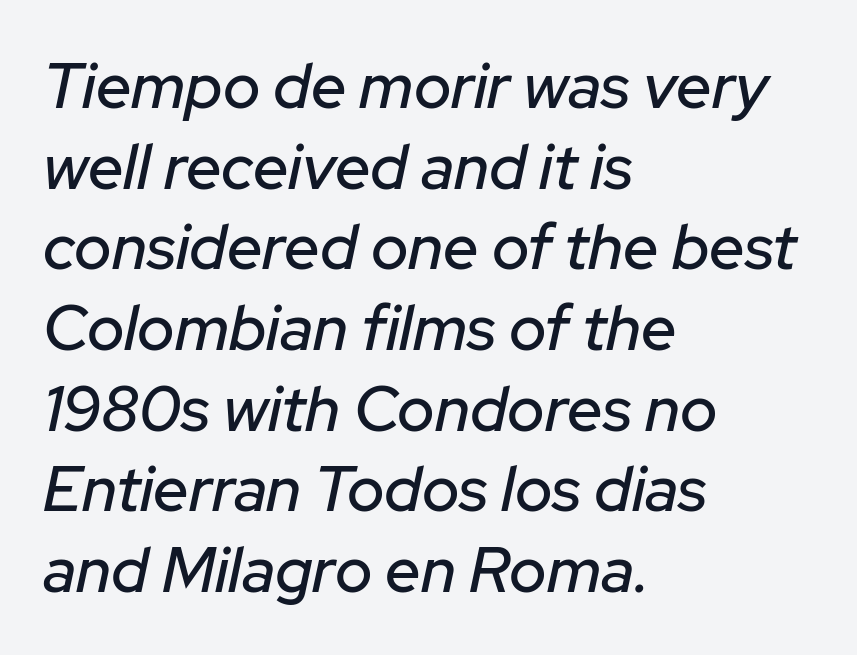
{"italic": "yes", "lean": "right", "slant_degrees": 12, "width": "normal", "stroke_contrast": "low", "x_height": "medium", "monospaced": "no", "underline": "no", "align": "left", "line_spacing": "normal", "line_spacing_ratio": 1.28, "letter_spacing": "normal", "letter_spacing_em": 0.0, "glyph_px": 63}
